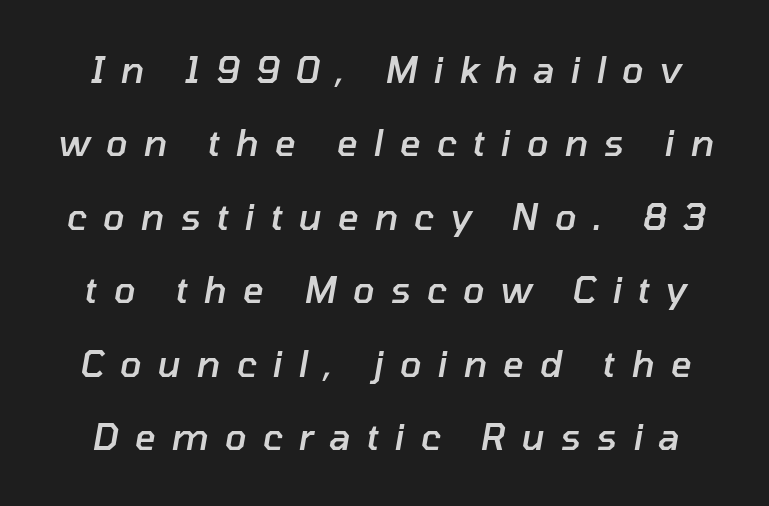
The rendering uses a semibold face; strokes are thickened but not to full bold. The text carries the slant typical of an italic or oblique font. Honestly, there is no underline to notice here at all. Rows of type keep a wide berth in the vertical direction.
